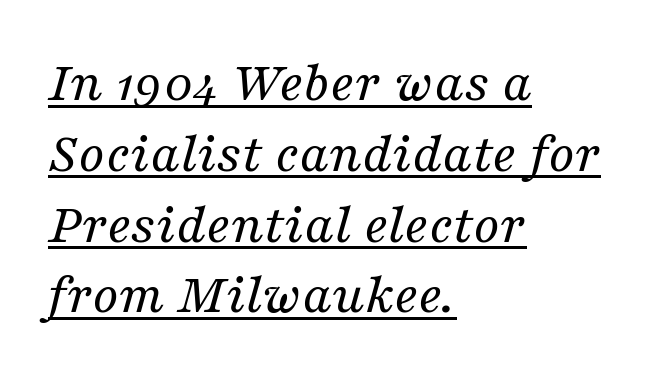
{"serif": "yes", "italic": "yes", "lean": "right", "slant_degrees": 16, "bold": "no", "weight": "regular", "width": "normal", "stroke_contrast": "medium", "x_height": "medium", "monospaced": "no", "underline": "yes", "align": "left", "line_spacing_ratio": 1.22, "letter_spacing": "normal", "letter_spacing_em": 0.0, "glyph_px": 58}
